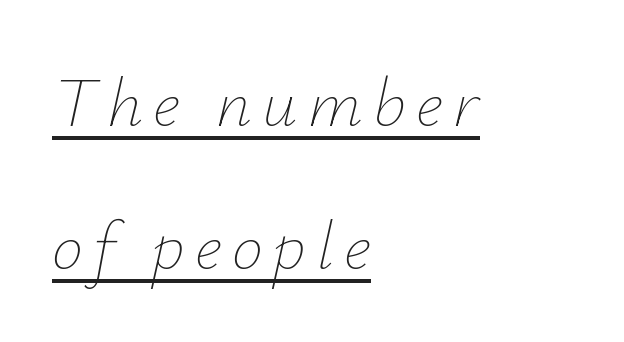
{"italic": "yes", "lean": "right", "slant_degrees": 12, "bold": "no", "weight": "thin", "width": "normal", "stroke_contrast": "low", "x_height": "small", "monospaced": "no", "underline": "yes", "align": "left", "line_spacing": "loose", "line_spacing_ratio": 2.04, "glyph_px": 70}
